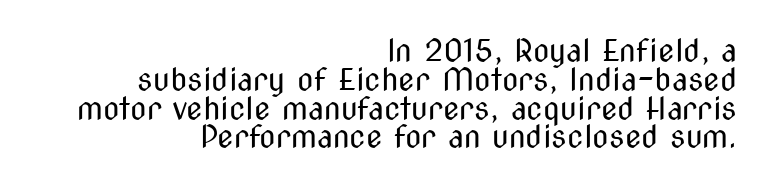
{"serif": "no", "italic": "no", "bold": "no", "weight": "regular", "width": "condensed", "stroke_contrast": "medium", "x_height": "medium", "monospaced": "no", "underline": "no", "align": "right", "line_spacing": "tight", "line_spacing_ratio": 0.96, "letter_spacing": "normal", "letter_spacing_em": 0.0, "glyph_px": 30}
